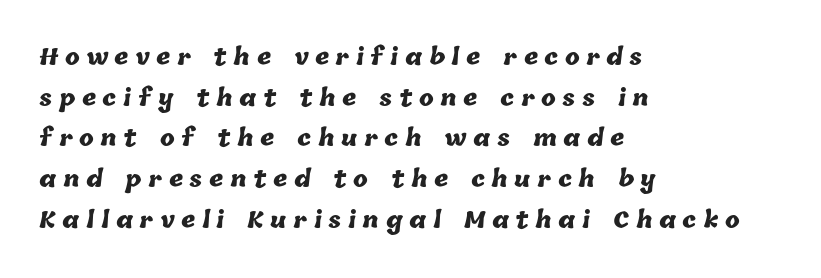
The image shows 22 px bold type; set left-aligned, line spacing 1.85x, unusually wide letter spacing (+0.3 em), not underlined.
